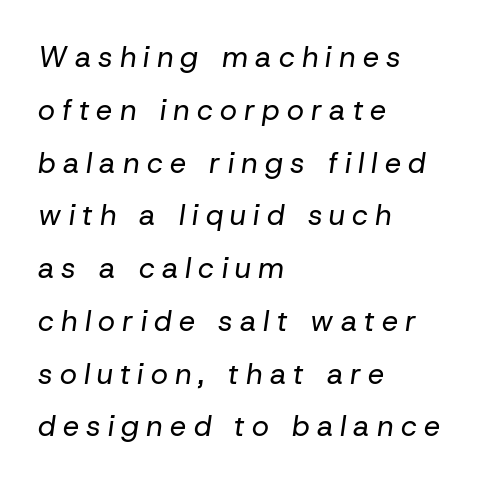
Does the copy run flush right? No — it runs flush left. Rendered with sloped, italic letterforms. Lines of text with bare space underneath. These lines are rendered in a variable-pitch font. The typeface has the unassuming heft of standard copy or less. This sample uses expanded letter spacing, leaving extra air between glyphs.
